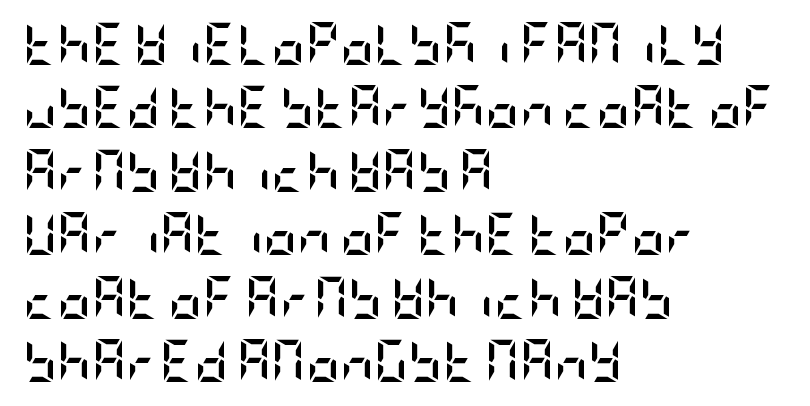
Thick stems and heavy bowls — unmistakably bold. Does extra space separate the letters? No, they use regular spacing. Nobody drew a line under any word here. This sample keeps an unexceptional amount of space between lines. Tall strokes in this sample are plumb rather than angled. Line beginnings align vertically; line endings do not.
